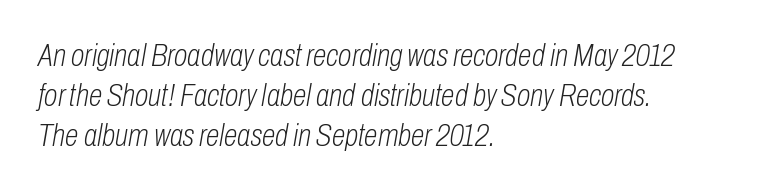
Q: Is the text bold? A: No.
Q: Is the text italic (slanted)? A: Yes, it leans right by about 10 degrees.
Q: Is the text underlined? A: No.
Q: How is the paragraph aligned? A: Left-aligned.
Q: Is the spacing between letters normal or unusually wide? A: Normal.
Q: Is the spacing between lines tight, normal or loose? A: Normal.
Q: Width (condensed, normal, or wide)? A: Condensed.
Q: Stroke contrast? A: Low.
Q: x-height? A: Medium.
Q: Monospaced? A: No.
